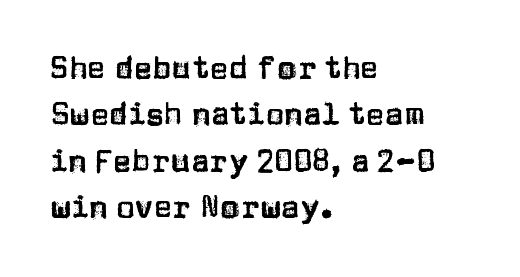
Is there any slant? The stems are plumb. The face used here is a sans, in the tradition of grotesques and geometrics. Plain, unruled lines of type. Normally led — the rows are evenly, conventionally spaced. Do the characters align in a grid? No, the font is proportional. Leftover space on each line is placed entirely after the last word.
